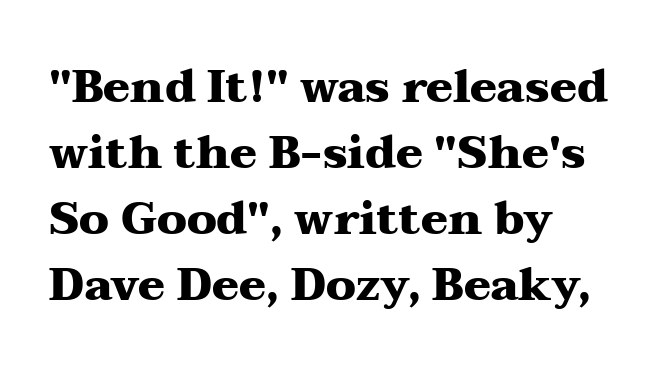
Q: Is the text bold? A: Yes.
Q: Is the text italic (slanted)? A: No, it is upright.
Q: Is the typeface a serif or a sans-serif typeface? A: Serif.
Q: Is the text underlined? A: No.
Q: How is the paragraph aligned? A: Left-aligned.
Q: Is the spacing between letters normal or unusually wide? A: Normal.
Q: Is the spacing between lines tight, normal or loose? A: Normal.
Q: Width (condensed, normal, or wide)? A: Wide.
Q: Stroke contrast? A: Medium.
Q: x-height? A: Medium.
Q: Monospaced? A: No.
